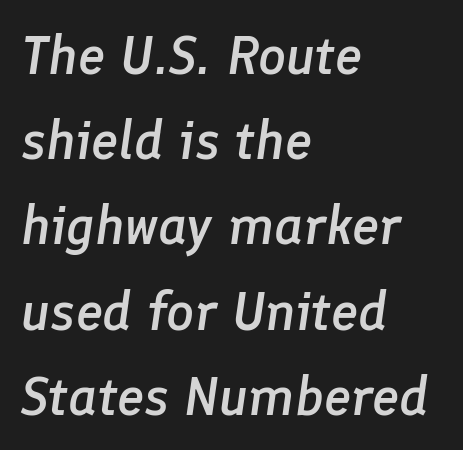
Q: Is the text bold? A: Semi-bold.
Q: Is the text italic (slanted)? A: Yes, it leans right by about 8 degrees.
Q: Is the text underlined? A: No.
Q: How is the paragraph aligned? A: Left-aligned.
Q: Is the spacing between letters normal or unusually wide? A: Normal.
Q: Is the spacing between lines tight, normal or loose? A: Normal.
Q: Width (condensed, normal, or wide)? A: Normal.
Q: Stroke contrast? A: Low.
Q: x-height? A: Medium.
Q: Monospaced? A: No.
